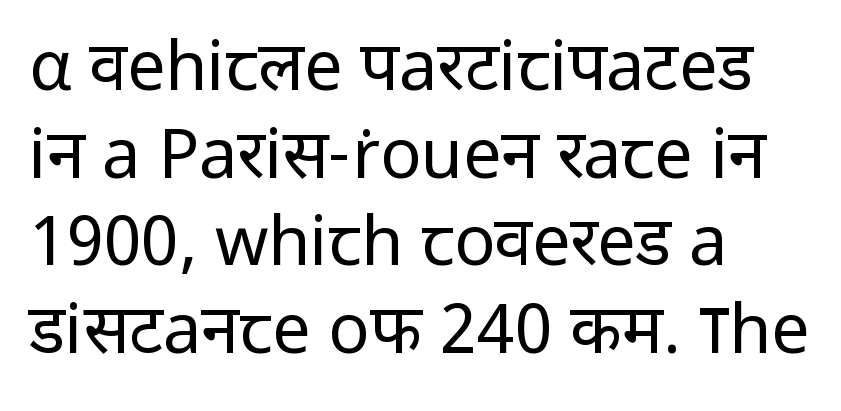
Q: Is the text bold? A: No.
Q: Is the text italic (slanted)? A: No, it is upright.
Q: Is the typeface a serif or a sans-serif typeface? A: Sans-serif.
Q: Is the text underlined? A: No.
Q: How is the paragraph aligned? A: Left-aligned.
Q: Is the spacing between letters normal or unusually wide? A: Normal.
Q: Is the spacing between lines tight, normal or loose? A: Normal.
Q: Width (condensed, normal, or wide)? A: Normal.
Q: Stroke contrast? A: Low.
Q: x-height? A: Medium.
Q: Monospaced? A: No.
